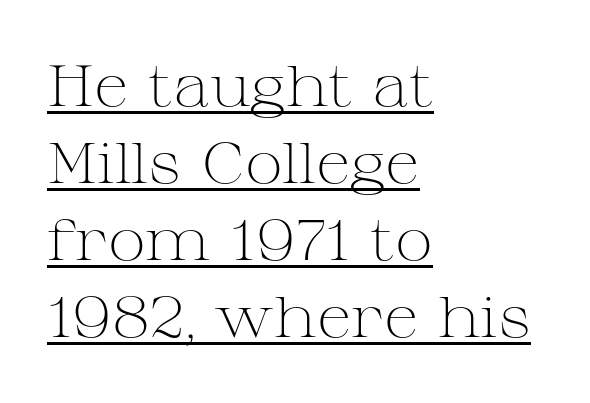
Q: Is the text bold? A: No.
Q: Is the text italic (slanted)? A: No, it is upright.
Q: Is the typeface a serif or a sans-serif typeface? A: Serif.
Q: Is the text underlined? A: Yes.
Q: How is the paragraph aligned? A: Left-aligned.
Q: Is the spacing between letters normal or unusually wide? A: Normal.
Q: Is the spacing between lines tight, normal or loose? A: Normal.
Q: Width (condensed, normal, or wide)? A: Wide.
Q: Stroke contrast? A: Medium.
Q: x-height? A: Medium.
Q: Monospaced? A: No.
